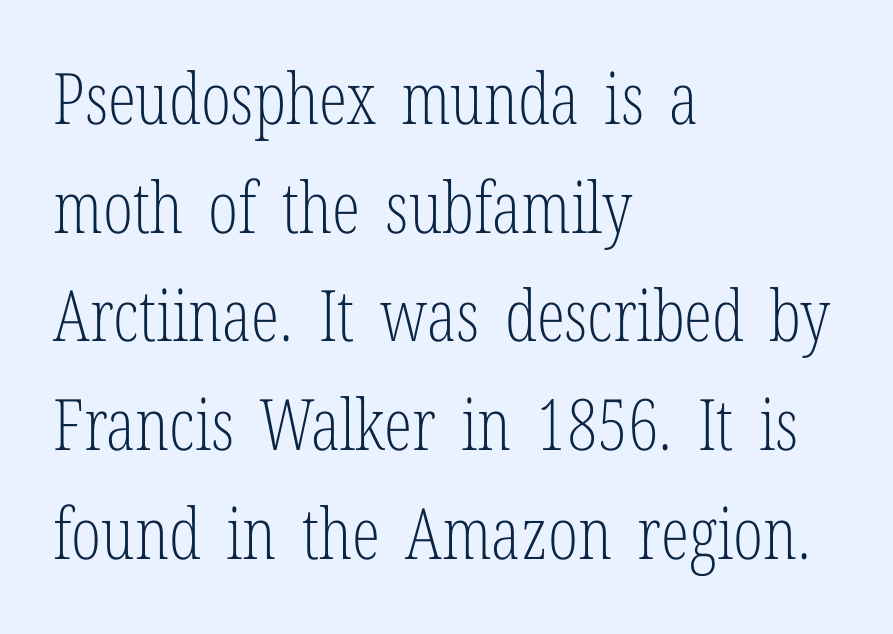
Q: Is the text bold? A: No.
Q: Is the text italic (slanted)? A: No, it is upright.
Q: Is the typeface a serif or a sans-serif typeface? A: Serif.
Q: Is the text underlined? A: No.
Q: How is the paragraph aligned? A: Left-aligned.
Q: Is the spacing between letters normal or unusually wide? A: Normal.
Q: Is the spacing between lines tight, normal or loose? A: Normal.
Q: Width (condensed, normal, or wide)? A: Condensed.
Q: Stroke contrast? A: Low.
Q: x-height? A: Medium.
Q: Monospaced? A: No.
